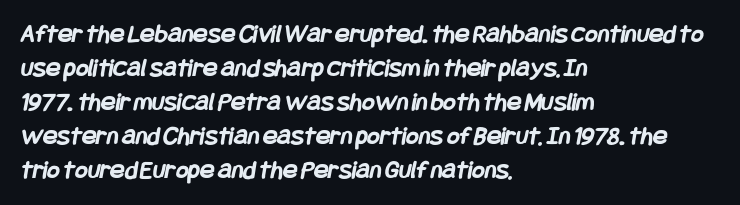
Q: Is the text bold? A: Yes.
Q: Is the text underlined? A: No.
Q: How is the paragraph aligned? A: Left-aligned.
Q: Is the spacing between letters normal or unusually wide? A: Normal.
Q: Is the spacing between lines tight, normal or loose? A: Normal.
